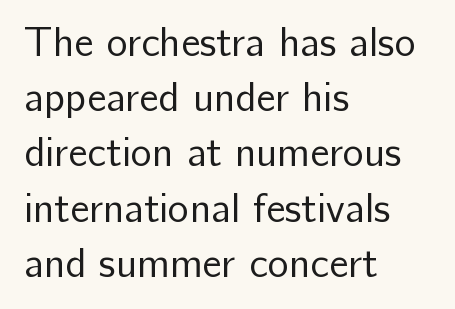
Q: Is the text bold? A: No.
Q: Is the text italic (slanted)? A: No, it is upright.
Q: Is the typeface a serif or a sans-serif typeface? A: Sans-serif.
Q: Is the text underlined? A: No.
Q: How is the paragraph aligned? A: Left-aligned.
Q: Is the spacing between letters normal or unusually wide? A: Normal.
Q: Is the spacing between lines tight, normal or loose? A: Normal.
Q: Width (condensed, normal, or wide)? A: Normal.
Q: Stroke contrast? A: Low.
Q: x-height? A: Medium.
Q: Monospaced? A: No.
